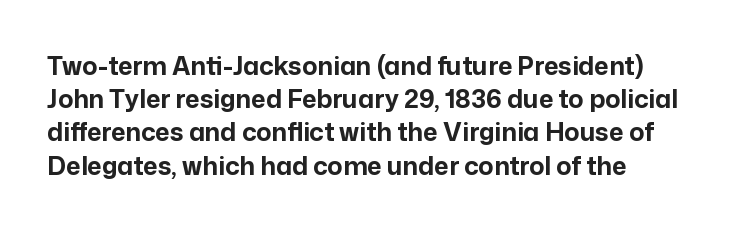
Interline gaps are of average width in this sample. Does the lettering tilt? It doesn't — this is upright. Students, note that the glyphs here touch the page at normal intervals. No word sits above an underline.
